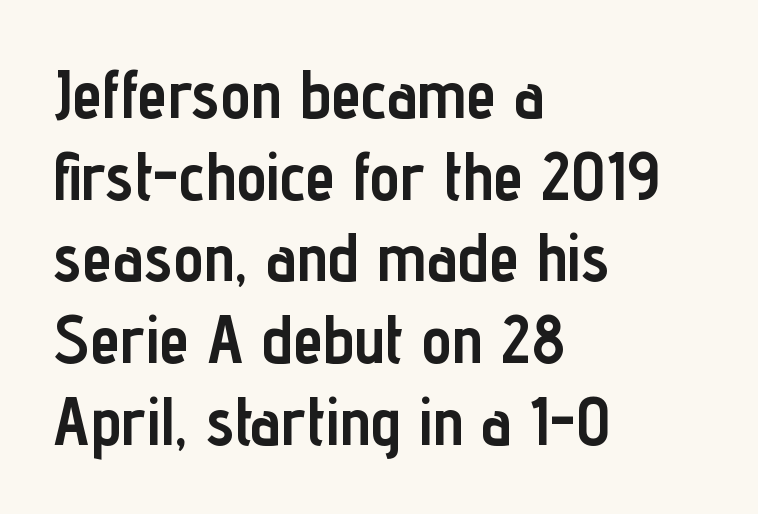
{"serif": "no", "italic": "no", "bold": "yes", "weight": "semibold", "width": "condensed", "stroke_contrast": "low", "x_height": "medium", "monospaced": "no", "underline": "no", "align": "left", "line_spacing_ratio": 1.22, "letter_spacing": "normal", "letter_spacing_em": 0.0, "glyph_px": 67}
